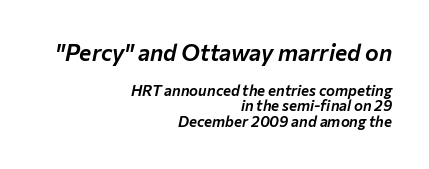
Q: Is the text italic (slanted)? A: Yes, it leans right by about 12 degrees.
Q: Is the text underlined? A: No.
Q: How is the paragraph aligned? A: Right-aligned.
Q: Is the spacing between letters normal or unusually wide? A: Normal.
Q: Is the spacing between lines tight, normal or loose? A: Tight.
Q: Which block of text is set in a larger size, the first (top) or the second (bottom)? A: The first (top) one.
